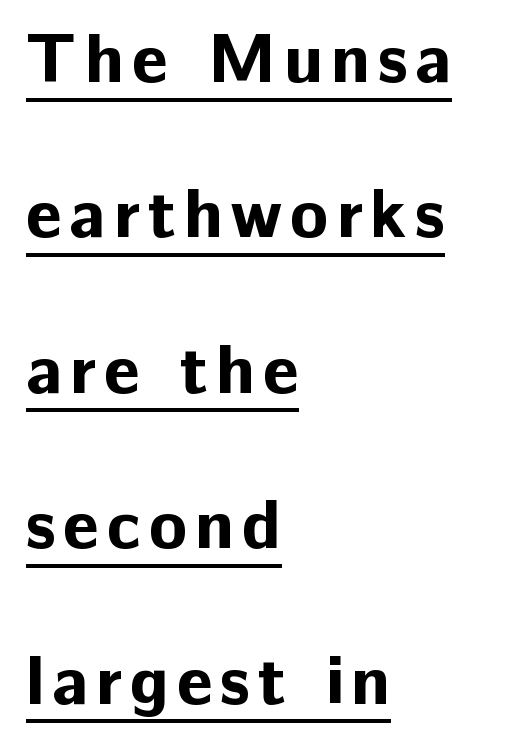
Q: Is the text bold? A: Yes.
Q: Is the text italic (slanted)? A: No, it is upright.
Q: Is the typeface a serif or a sans-serif typeface? A: Sans-serif.
Q: Is the text underlined? A: Yes.
Q: How is the paragraph aligned? A: Left-aligned.
Q: Is the spacing between lines tight, normal or loose? A: Loose.
Q: Width (condensed, normal, or wide)? A: Normal.
Q: Stroke contrast? A: Low.
Q: x-height? A: Medium.
Q: Monospaced? A: No.
